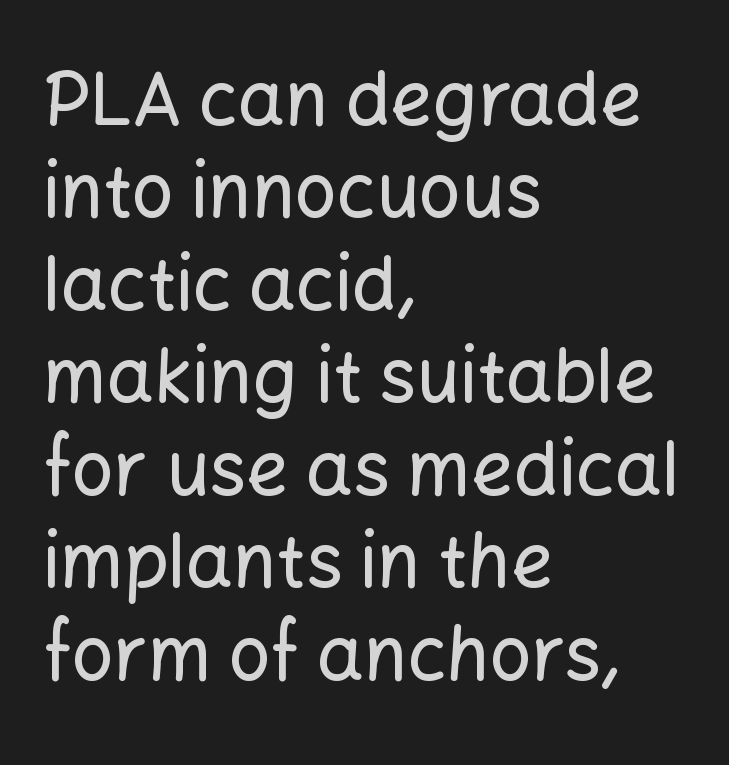
The image shows 74 px sans-serif type, upright; set left-aligned, normal line spacing (1.25x), normal letter spacing, not underlined; low stroke contrast and a medium x-height.
